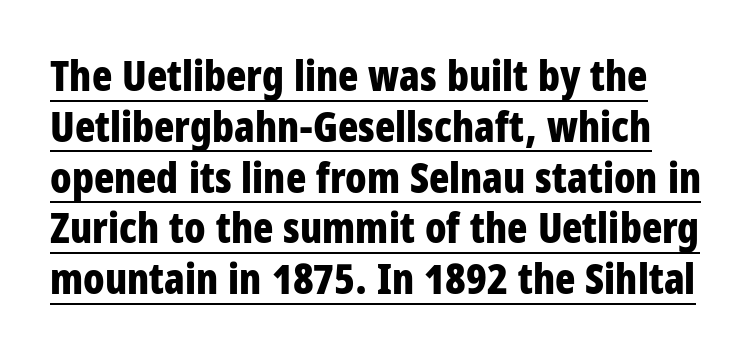
{"serif": "no", "italic": "no", "bold": "yes", "weight": "bold", "width": "condensed", "stroke_contrast": "low", "x_height": "large", "monospaced": "no", "underline": "yes", "line_spacing_ratio": 1.21, "letter_spacing": "normal", "letter_spacing_em": 0.0, "glyph_px": 42}
